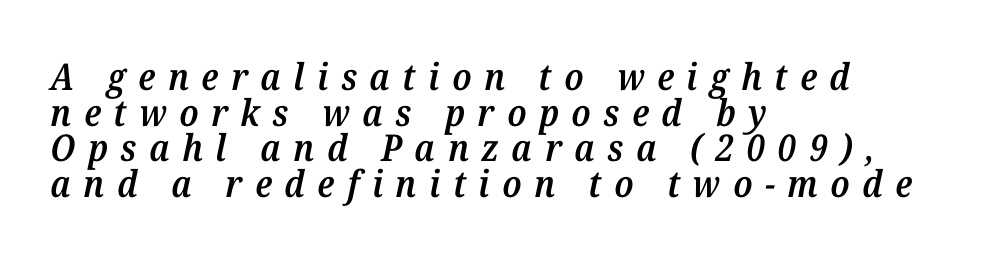
Short and long lines alike share a common starting point at left. The rendering uses a semibold face; strokes are thickened but not to full bold. The letters are spread apart with noticeably loose tracking. Check the space under the baseline: it is left empty. Reading down the column, the eye jumps only a short way to each next line.
